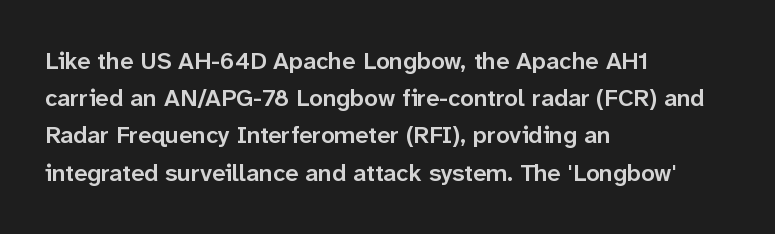
The image shows 24 px text type, upright; set left-aligned, normal line spacing (1.55x), normal letter spacing, not underlined.
